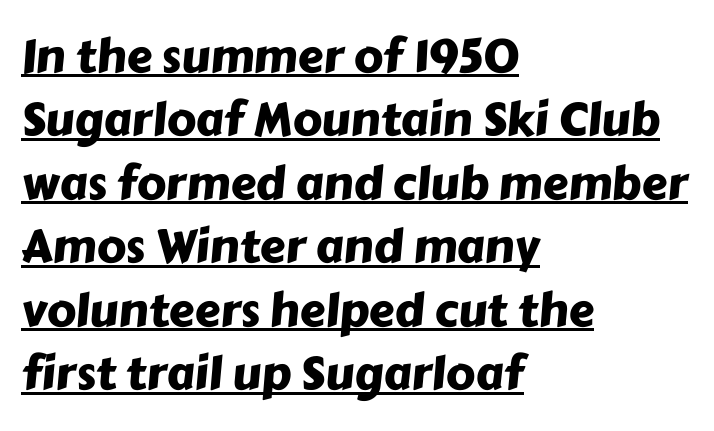
Q: Is the typeface a serif or a sans-serif typeface? A: Sans-serif.
Q: Is the text underlined? A: Yes.
Q: How is the paragraph aligned? A: Left-aligned.
Q: Is the spacing between letters normal or unusually wide? A: Normal.
Q: Is the spacing between lines tight, normal or loose? A: Normal.
Q: Width (condensed, normal, or wide)? A: Normal.
Q: Stroke contrast? A: Low.
Q: x-height? A: Medium.
Q: Monospaced? A: No.
